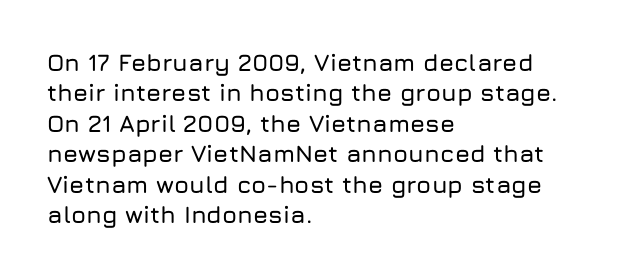
{"italic": "no", "underline": "no", "align": "left", "line_spacing": "normal", "line_spacing_ratio": 1.27, "letter_spacing": "normal", "letter_spacing_em": 0.0, "glyph_px": 24}
